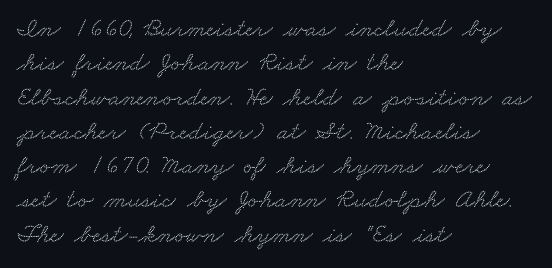
Q: Is the text underlined? A: No.
Q: How is the paragraph aligned? A: Left-aligned.
Q: Is the spacing between letters normal or unusually wide? A: Normal.
Q: Is the spacing between lines tight, normal or loose? A: Normal.
